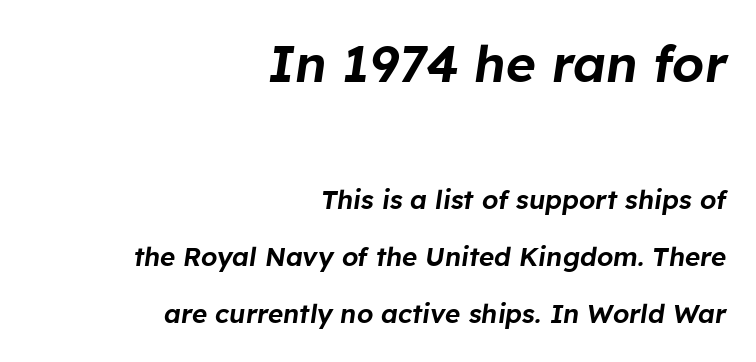
Emphasis-style slanted type is in use. Observe the ordinary spacing: letters are neighbours, not strangers. This layout puts the oversized block above and the modest block below. The paragraph has a hard right edge and a soft left edge. Successive baselines arrive slowly, with a big drop between each. Only glyphs here, with clear space below each row.
